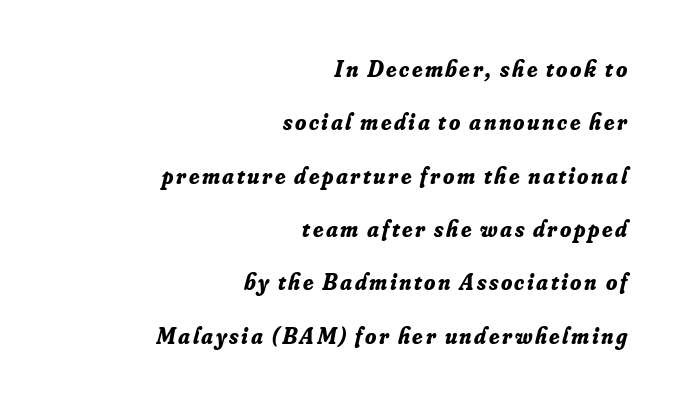
The characters look thick and weighty, a clear bold. The whole block is typeset with a tilt. A flush-right, rag-left setting is used for this passage. The lines are spread far apart with generous leading.
